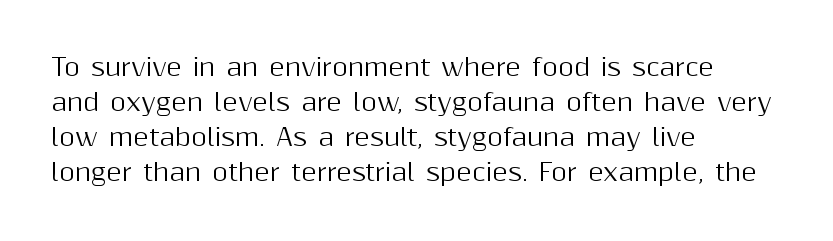
Style check: upright. The designer left line spacing at the default. Casual observation: everything's shoved over to the left. Tracking here is standard; glyphs follow each other at the usual distance. The foot of each line stays bare and open.
